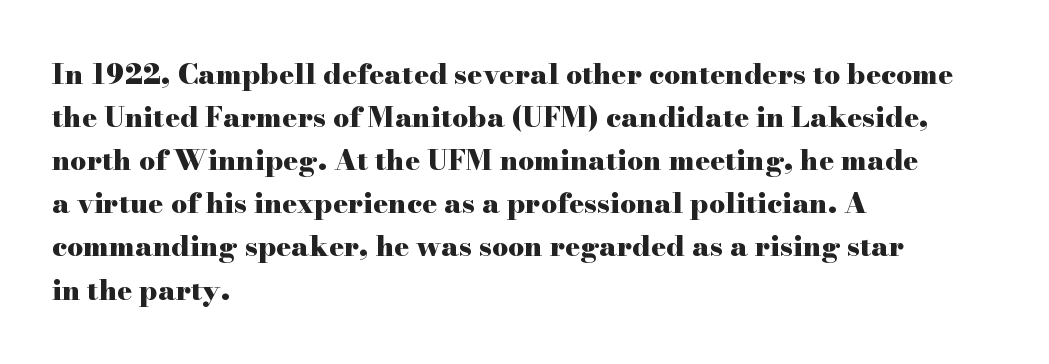
{"serif": "yes", "italic": "no", "bold": "yes", "weight": "heavy", "width": "wide", "stroke_contrast": "high", "x_height": "small", "monospaced": "no", "underline": "no", "align": "left", "line_spacing": "normal", "line_spacing_ratio": 1.54, "letter_spacing": "normal", "letter_spacing_em": 0.0, "glyph_px": 28}
